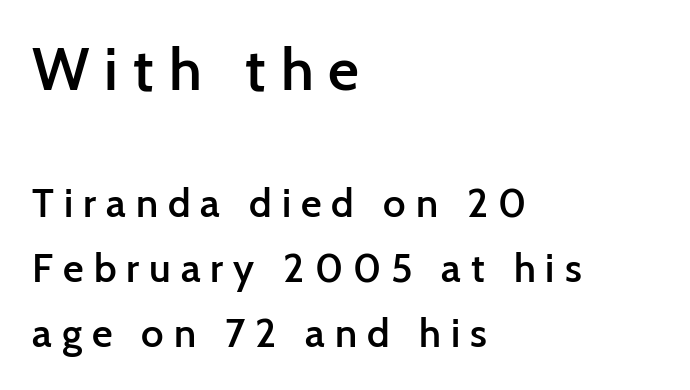
{"serif": "no", "italic": "no", "bold": "semi", "weight": "semibold", "width": "normal", "stroke_contrast": "low", "x_height": "medium", "monospaced": "no", "underline": "no", "align": "left", "line_spacing": "normal", "line_spacing_ratio": 1.63, "letter_spacing": "wide", "letter_spacing_em": 0.25, "larger_block": "first", "size_ratio": 1.5, "glyph_px": 60}
